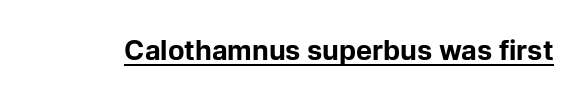
Q: Is the text bold? A: Yes.
Q: Is the text italic (slanted)? A: No, it is upright.
Q: Is the text underlined? A: Yes.
Q: Is the spacing between letters normal or unusually wide? A: Normal.
